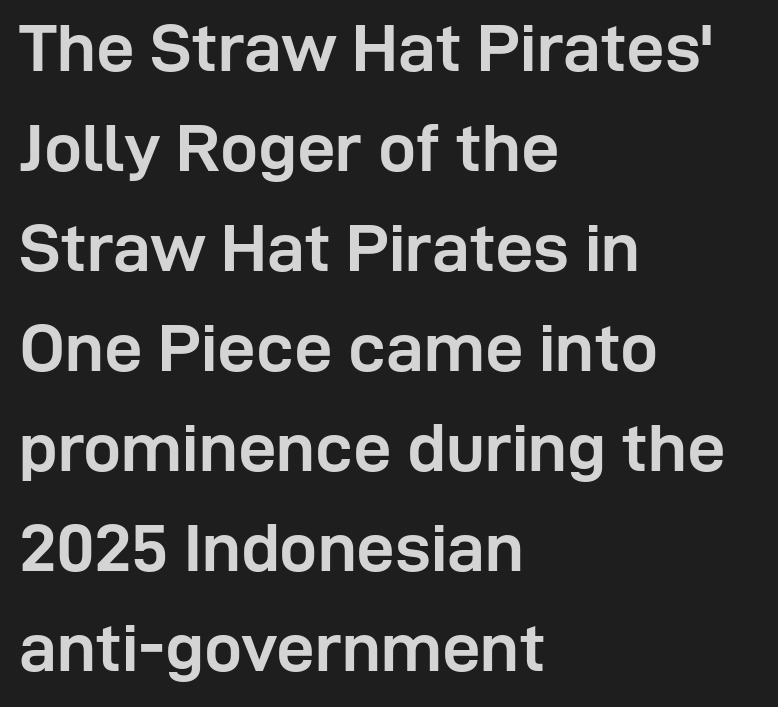
{"serif": "no", "italic": "no", "bold": "yes", "weight": "semibold", "width": "normal", "stroke_contrast": "low", "x_height": "medium", "monospaced": "no", "underline": "no", "align": "left", "line_spacing": "normal", "line_spacing_ratio": 1.47, "letter_spacing": "normal", "letter_spacing_em": 0.0, "glyph_px": 68}
